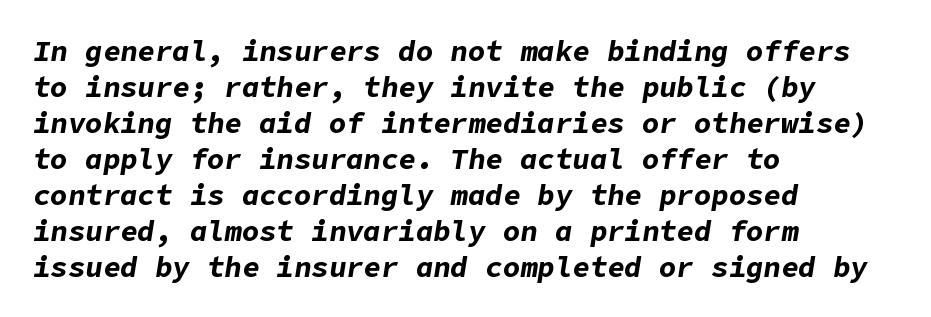
The image shows 29 px bold type, italic (leaning right); set left-aligned, line spacing 1.24x, normal letter spacing, not underlined; low stroke contrast and a medium x-height.
